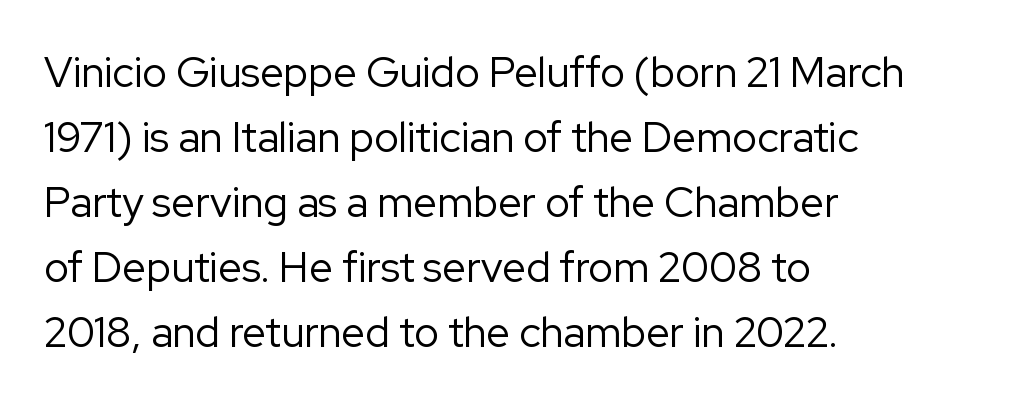
Q: Is the text bold? A: No.
Q: Is the text italic (slanted)? A: No, it is upright.
Q: Is the typeface a serif or a sans-serif typeface? A: Sans-serif.
Q: Is the text underlined? A: No.
Q: How is the paragraph aligned? A: Left-aligned.
Q: Is the spacing between letters normal or unusually wide? A: Normal.
Q: Is the spacing between lines tight, normal or loose? A: Normal.
Q: Width (condensed, normal, or wide)? A: Normal.
Q: Stroke contrast? A: Low.
Q: x-height? A: Medium.
Q: Monospaced? A: No.
